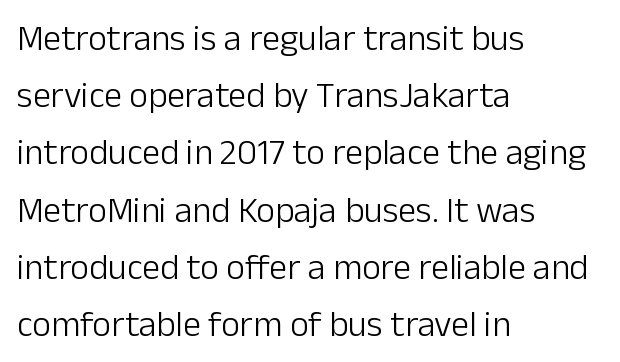
The image shows 36 px light sans-serif type, upright; set left-aligned, normal line spacing (1.59x), normal letter spacing, not underlined; low stroke contrast and a medium x-height.
